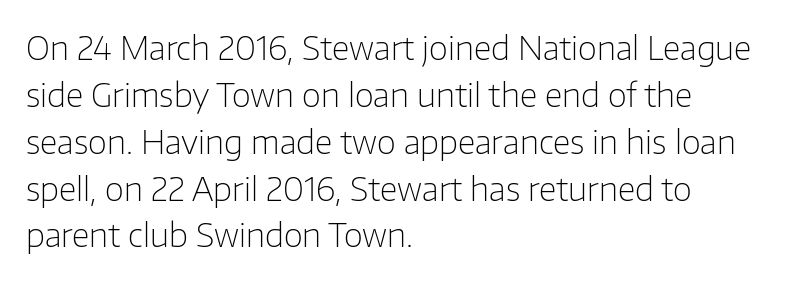
No extra ink here — the face is not bold. Font category for this specimen: sans-serif. Varying glyph widths throughout — classic text-font behaviour. The leading is moderate, giving the passage an even texture. Is the letter spacing exaggerated? No — it looks like the ordinary default.
